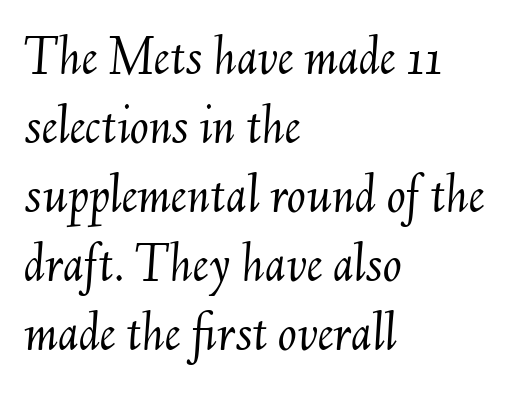
The image shows 56 px light type, italic (leaning right); set left-aligned, line spacing 1.23x, normal letter spacing, not underlined; medium stroke contrast and a small x-height.
